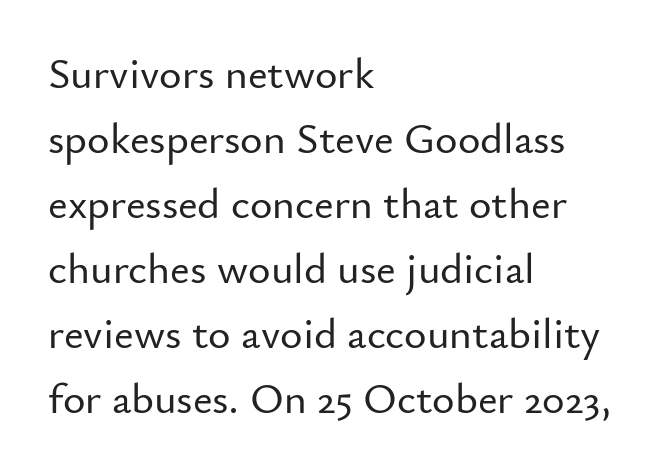
The image shows 43 px sans-serif type, upright; set left-aligned, normal line spacing (1.51x), normal letter spacing, not underlined; low stroke contrast and a small x-height.
